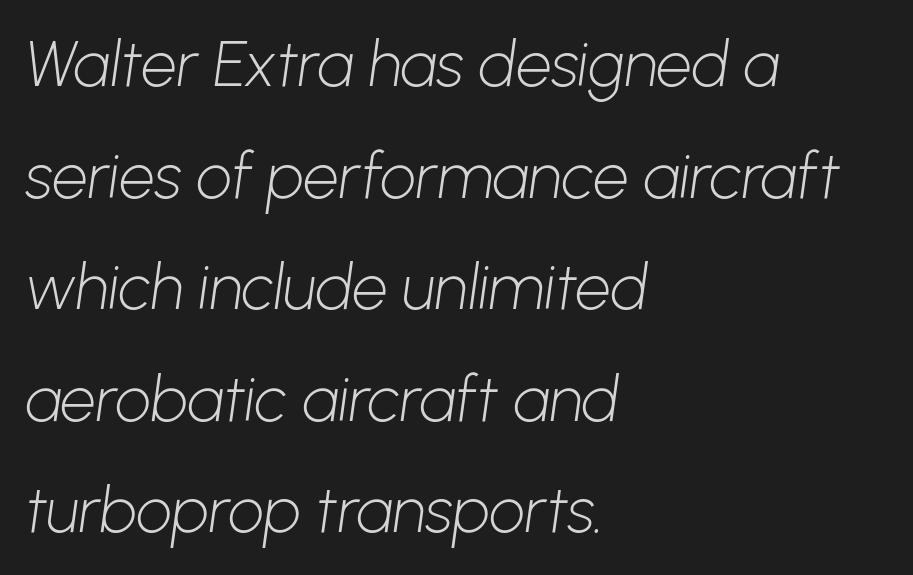
The image shows 63 px light sans-serif type; set left-aligned, line spacing 1.77x, normal letter spacing, not underlined; low stroke contrast and a medium x-height.
